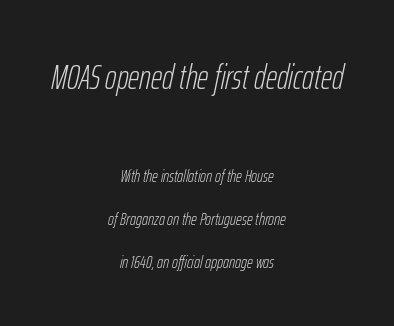
The letters are slanted; this is an italic face. The initial chunk of copy outweighs the following chunk in type size. One-word summary of the alignment: center. Letters rest on an invisible, unmarked baseline. What stands out about the letter spacing? Nothing — it is the standard amount. Varying glyph widths throughout — classic text-font behaviour.
